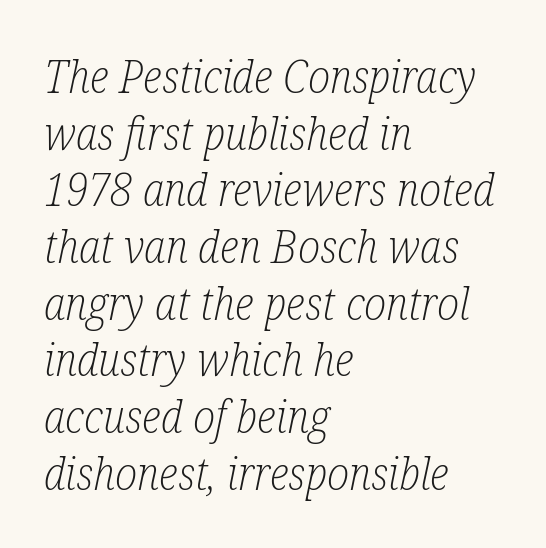
The image shows 45 px light, condensed serif type, italic (leaning right); set left-aligned, normal line spacing (1.26x), normal letter spacing, not underlined; low stroke contrast and a medium x-height.
